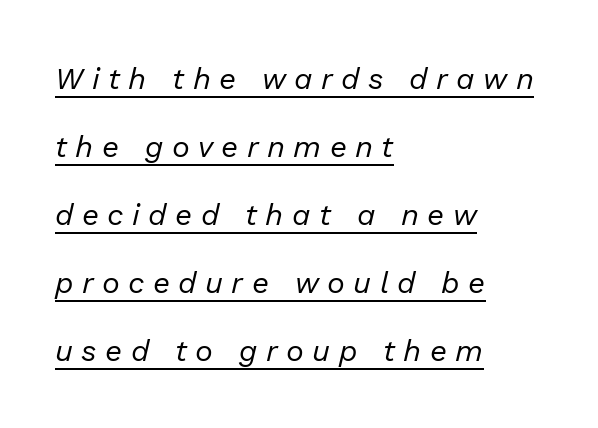
The image shows 30 px regular-weight type, italic (leaning right); set left-aligned, loose line spacing (2.27x), unusually wide letter spacing (+0.28 em), underlined; low stroke contrast and a medium x-height.
